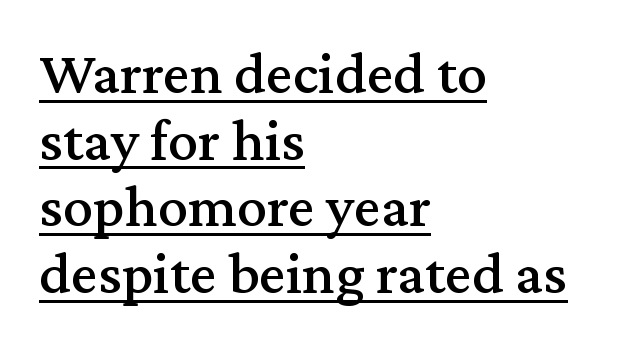
These lines are set flush left with a ragged right edge. This is serif lettering, the kind often seen in printed books. Does the lettering tilt? It doesn't — this is upright. Varying glyph widths throughout — classic text-font behaviour. Has an underline been added? It has. The block of text is dense from top to bottom, with scant space between rows.
